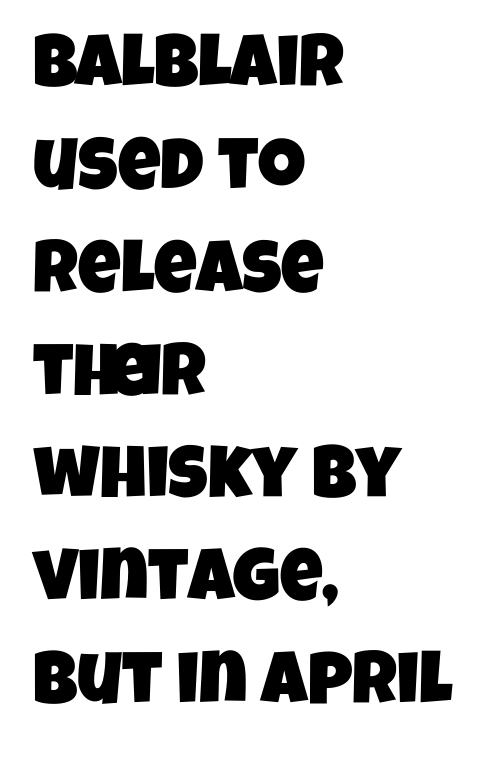
{"serif": "no", "width": "condensed", "stroke_contrast": "low", "x_height": "large", "monospaced": "no", "underline": "no", "align": "left", "line_spacing": "normal", "line_spacing_ratio": 1.39, "letter_spacing": "normal", "letter_spacing_em": 0.0, "glyph_px": 74}
